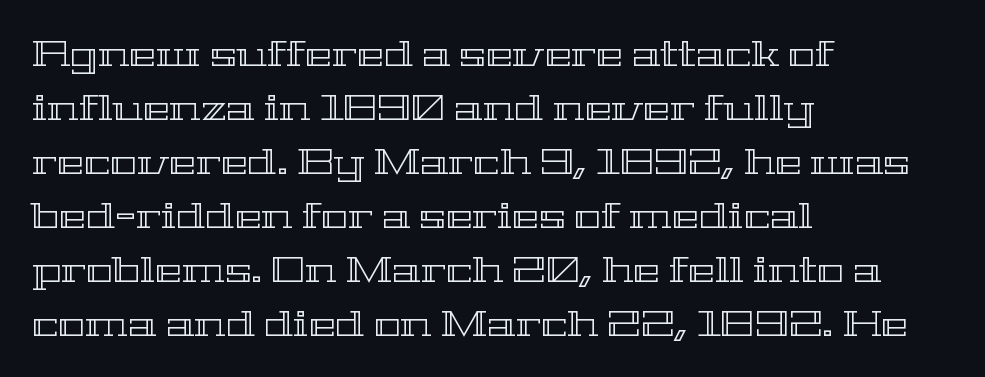
Q: Is the text italic (slanted)? A: No, it is upright.
Q: Is the text underlined? A: No.
Q: How is the paragraph aligned? A: Left-aligned.
Q: Is the spacing between letters normal or unusually wide? A: Normal.
Q: Is the spacing between lines tight, normal or loose? A: Normal.
Q: Width (condensed, normal, or wide)? A: Wide.
Q: x-height? A: Medium.
Q: Monospaced? A: No.
